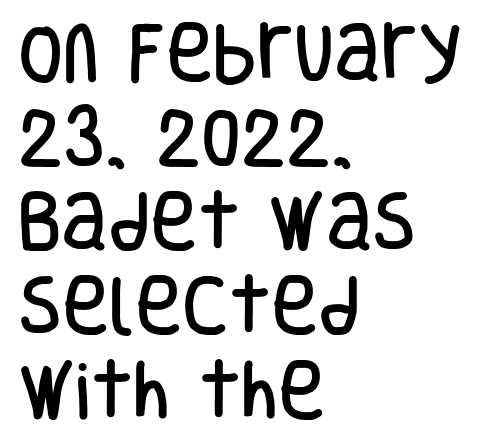
Q: Is the text italic (slanted)? A: No, it is upright.
Q: Is the typeface a serif or a sans-serif typeface? A: Sans-serif.
Q: Is the text underlined? A: No.
Q: How is the paragraph aligned? A: Left-aligned.
Q: Is the spacing between letters normal or unusually wide? A: Normal.
Q: Is the spacing between lines tight, normal or loose? A: Normal.
Q: Width (condensed, normal, or wide)? A: Condensed.
Q: Stroke contrast? A: Low.
Q: x-height? A: Large.
Q: Monospaced? A: No.
